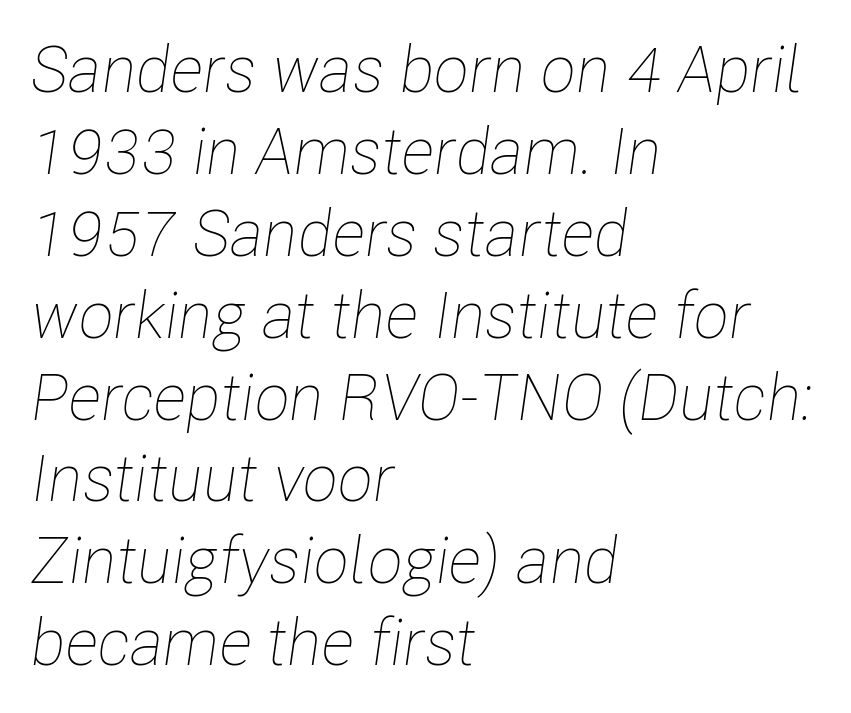
The image shows 65 px thin, condensed type, italic (leaning right); set left-aligned, normal line spacing (1.26x), normal letter spacing, not underlined; low stroke contrast and a medium x-height.
